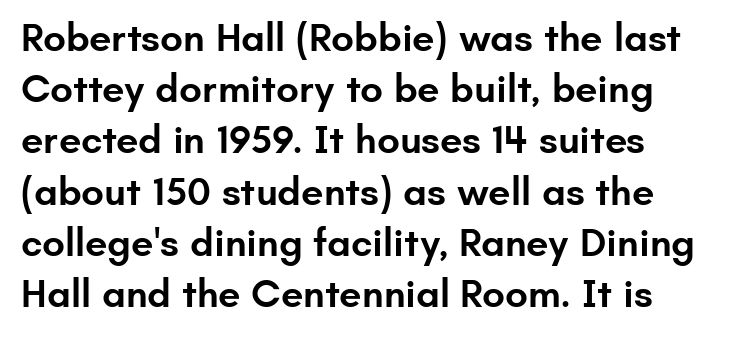
{"serif": "no", "italic": "no", "bold": "semi", "weight": "semibold", "width": "normal", "stroke_contrast": "low", "x_height": "small", "monospaced": "no", "underline": "no", "align": "left", "line_spacing": "normal", "line_spacing_ratio": 1.28, "letter_spacing": "normal", "letter_spacing_em": 0.0, "glyph_px": 40}
